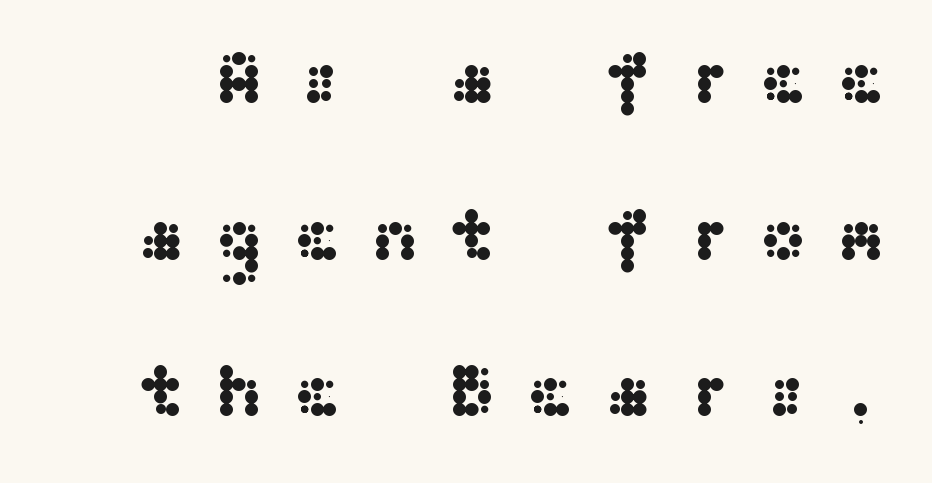
The image shows 75 px wide sans-serif type, upright; set loose line spacing (2.09x), unusually wide letter spacing (+0.37 em), not underlined; medium stroke contrast and a medium x-height.
